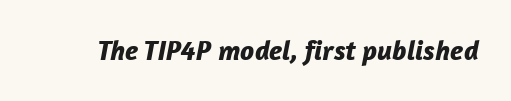
The image shows 28 px bold type, italic (leaning right); set normal letter spacing, not underlined; low stroke contrast and a medium x-height.
